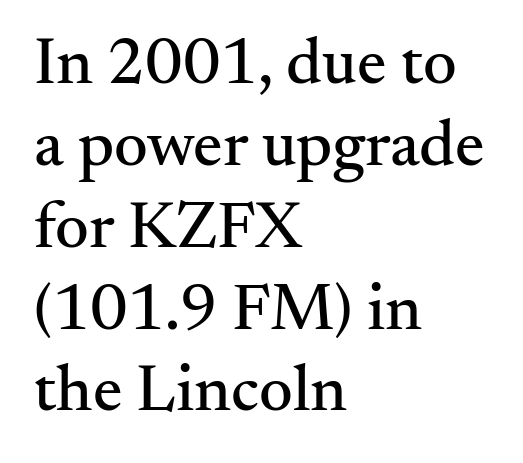
Q: Is the text italic (slanted)? A: No, it is upright.
Q: Is the typeface a serif or a sans-serif typeface? A: Serif.
Q: Is the text underlined? A: No.
Q: How is the paragraph aligned? A: Left-aligned.
Q: Is the spacing between letters normal or unusually wide? A: Normal.
Q: Width (condensed, normal, or wide)? A: Normal.
Q: Stroke contrast? A: Medium.
Q: x-height? A: Small.
Q: Monospaced? A: No.
